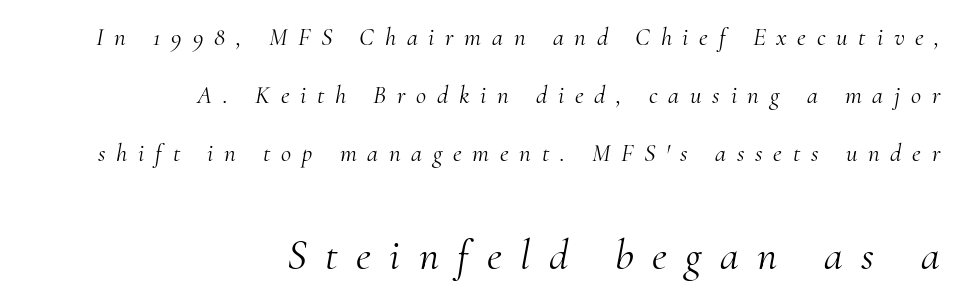
The image shows 43 px light serif type, italic (leaning right); set right-aligned, loose line spacing (2.32x), unusually wide letter spacing (+0.43 em), not underlined; the second (bottom) block is 1.72x larger; medium stroke contrast and a small x-height.
